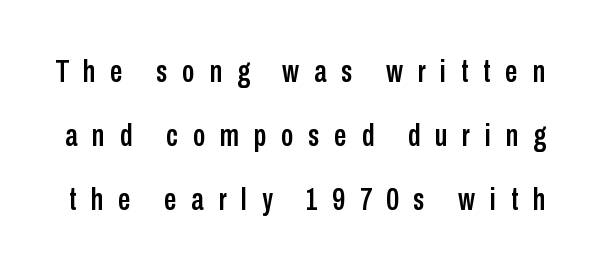
{"serif": "no", "italic": "no", "width": "condensed", "stroke_contrast": "low", "x_height": "medium", "monospaced": "no", "underline": "no", "line_spacing": "loose", "line_spacing_ratio": 2.06, "letter_spacing": "wide", "letter_spacing_em": 0.48, "glyph_px": 31}
